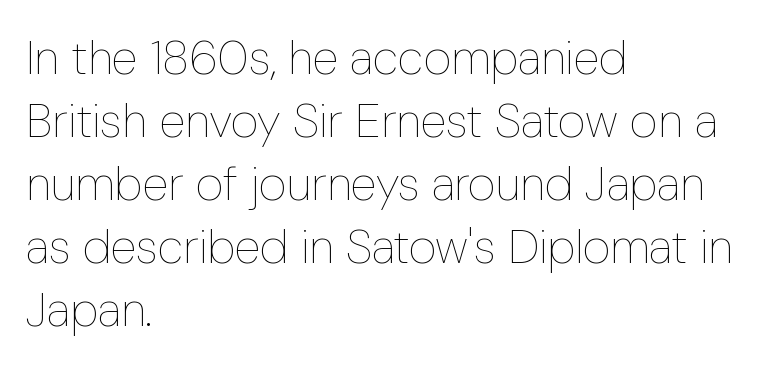
Q: Is the text bold? A: No.
Q: Is the text italic (slanted)? A: No, it is upright.
Q: Is the text underlined? A: No.
Q: How is the paragraph aligned? A: Left-aligned.
Q: Is the spacing between letters normal or unusually wide? A: Normal.
Q: Is the spacing between lines tight, normal or loose? A: Normal.
Q: Width (condensed, normal, or wide)? A: Condensed.
Q: Stroke contrast? A: Low.
Q: x-height? A: Medium.
Q: Monospaced? A: No.
